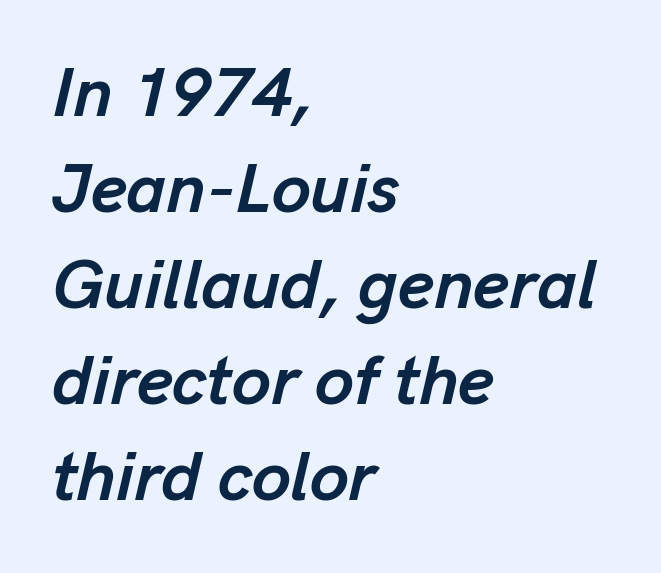
Q: Is the text bold? A: Yes.
Q: Is the text italic (slanted)? A: Yes, it leans right by about 13 degrees.
Q: Is the text underlined? A: No.
Q: How is the paragraph aligned? A: Left-aligned.
Q: Is the spacing between letters normal or unusually wide? A: Normal.
Q: Is the spacing between lines tight, normal or loose? A: Normal.
Q: Width (condensed, normal, or wide)? A: Normal.
Q: Stroke contrast? A: Low.
Q: x-height? A: Medium.
Q: Monospaced? A: No.
